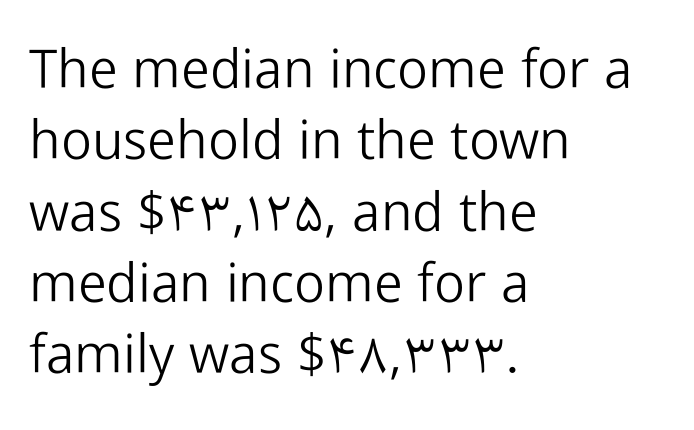
The image shows 54 px light sans-serif type, upright; set left-aligned, normal line spacing (1.32x), normal letter spacing, not underlined; low stroke contrast and a medium x-height.
